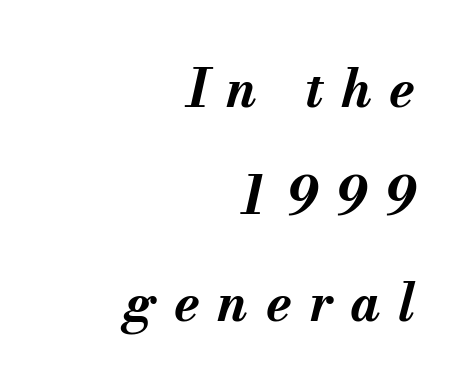
{"italic": "yes", "lean": "right", "slant_degrees": 13, "bold": "yes", "weight": "bold", "width": "normal", "stroke_contrast": "medium", "x_height": "small", "monospaced": "no", "underline": "no", "align": "right", "line_spacing": "loose", "line_spacing_ratio": 2.06, "letter_spacing": "wide", "letter_spacing_em": 0.34, "glyph_px": 52}
